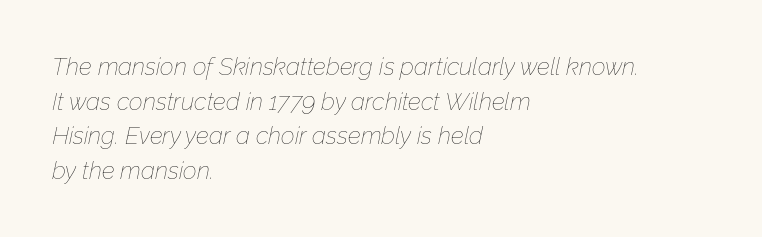
Vertical spacing — default. There is no visible air inserted between adjacent glyphs. Leftover space on each line is placed entirely after the last word. An italicized treatment has been applied to the whole sample. Weight: regular or lighter.
